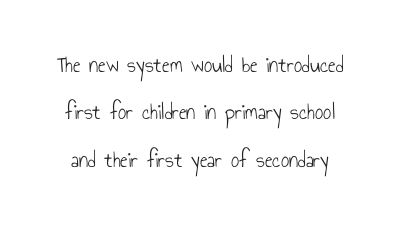
Here the glyphs are tracked normally, forming tight word shapes. The area under the type is left untouched. Interline gaps are noticeably wide in this sample. No extra ink here — the face is not bold. The lettering holds an erect, upright posture throughout.
